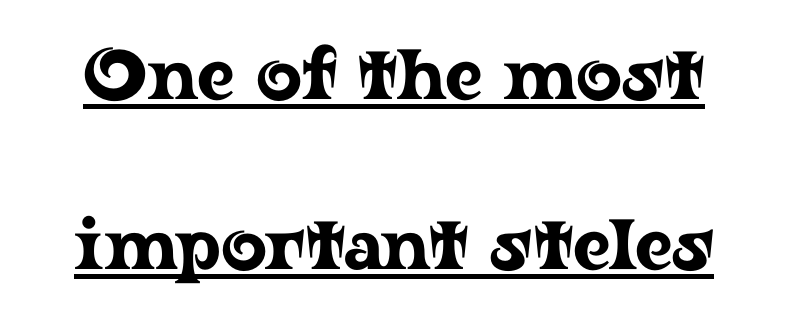
{"serif": "yes", "italic": "no", "width": "wide", "stroke_contrast": "low", "x_height": "medium", "monospaced": "no", "underline": "yes", "line_spacing": "loose", "line_spacing_ratio": 2.4, "letter_spacing": "normal", "letter_spacing_em": 0.0, "glyph_px": 71}
